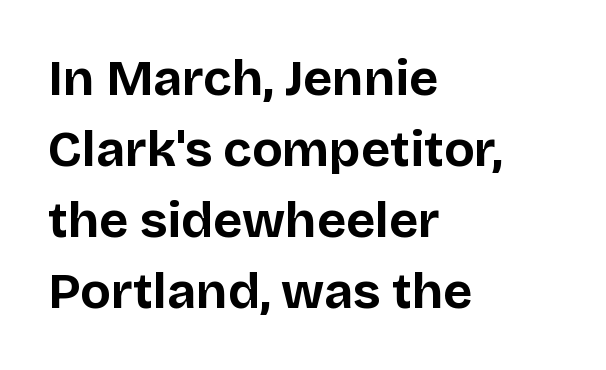
{"serif": "no", "italic": "no", "bold": "yes", "weight": "bold", "width": "normal", "stroke_contrast": "low", "x_height": "large", "monospaced": "no", "underline": "no", "align": "left", "line_spacing": "normal", "line_spacing_ratio": 1.42, "letter_spacing": "normal", "letter_spacing_em": 0.0, "glyph_px": 50}
